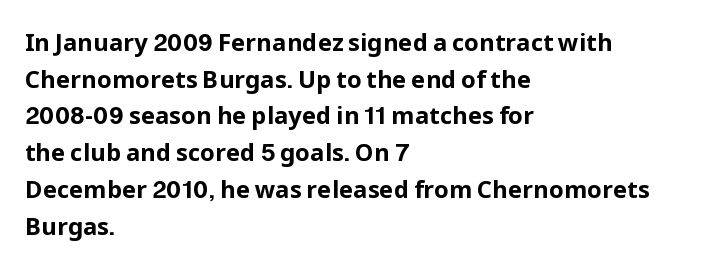
Q: Is the text bold? A: Yes.
Q: Is the text italic (slanted)? A: No, it is upright.
Q: Is the text underlined? A: No.
Q: How is the paragraph aligned? A: Left-aligned.
Q: Is the spacing between letters normal or unusually wide? A: Normal.
Q: Is the spacing between lines tight, normal or loose? A: Normal.
